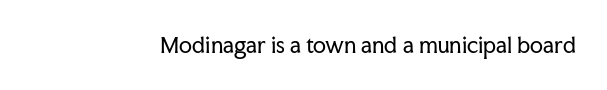
{"italic": "no", "bold": "no", "underline": "no", "letter_spacing": "normal", "letter_spacing_em": 0.0, "glyph_px": 21}
